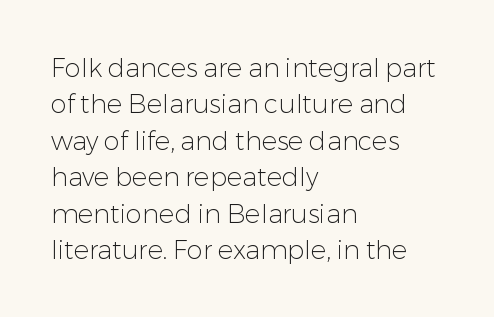
Short and long lines alike share a common starting point at left. The typeface has the unassuming heft of standard copy or less. Is the letter spacing exaggerated? No — it looks like the ordinary default. Has an underline been added? It has not. Posture: vertical.
